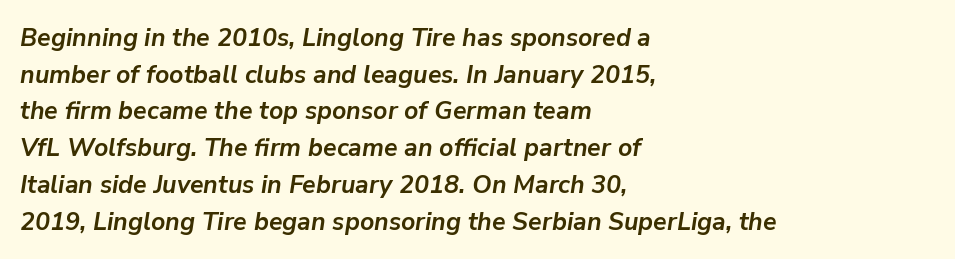
In CSS terms this would be text-align: left. Descenders hang freely into open space. In terms of letterspacing, this is plain default setting. Slant detected: the letters are inclined. These lines carry a lot of weight — the face is fully bold.
